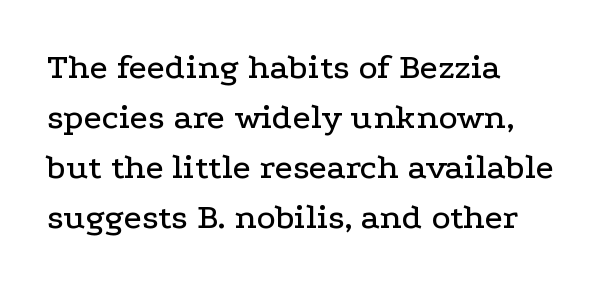
The rendering anchors every line to the left-hand side. These lines are rendered in a variable-pitch font. Underlining? Definitely not there. Each word holds together tightly as a unit, with standard inter-letter gaps.
